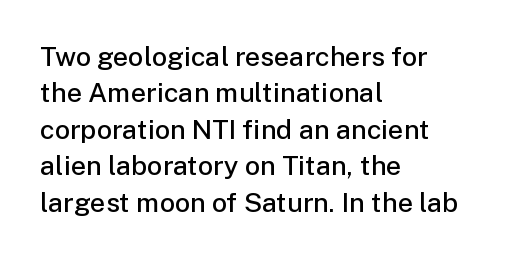
Q: Is the text bold? A: Semi-bold.
Q: Is the text italic (slanted)? A: No, it is upright.
Q: Is the text underlined? A: No.
Q: How is the paragraph aligned? A: Left-aligned.
Q: Is the spacing between letters normal or unusually wide? A: Normal.
Q: Is the spacing between lines tight, normal or loose? A: Normal.
